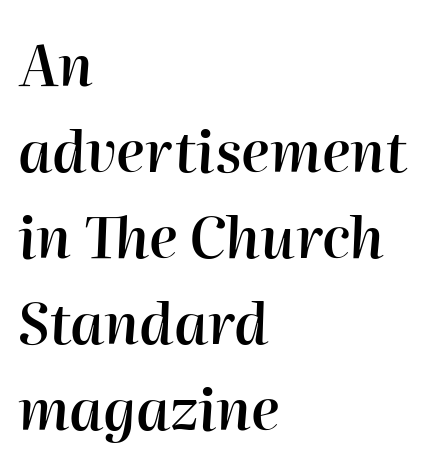
{"italic": "yes", "lean": "right", "slant_degrees": 2, "bold": "semi", "weight": "semibold", "width": "normal", "stroke_contrast": "high", "x_height": "medium", "monospaced": "no", "underline": "no", "align": "left", "line_spacing": "normal", "line_spacing_ratio": 1.51, "letter_spacing": "normal", "letter_spacing_em": 0.0, "glyph_px": 57}
